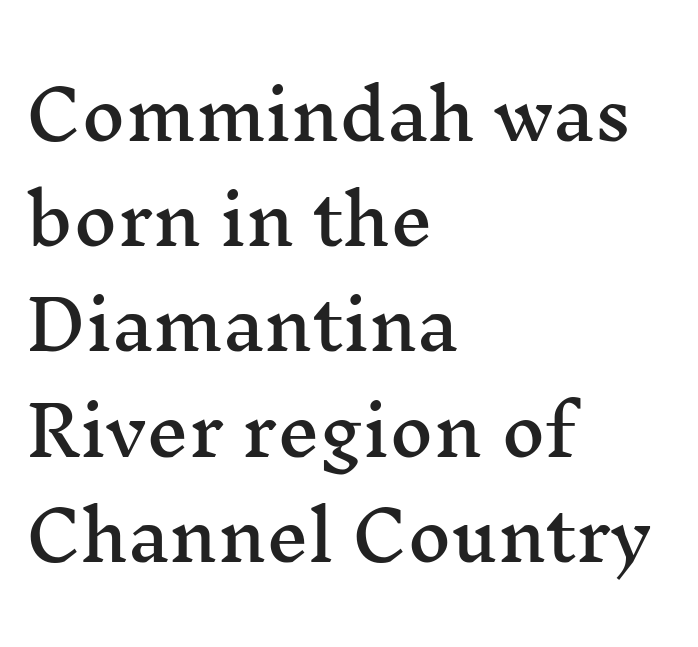
{"serif": "yes", "italic": "no", "width": "wide", "stroke_contrast": "medium", "x_height": "medium", "monospaced": "no", "underline": "no", "align": "left", "line_spacing": "normal", "line_spacing_ratio": 1.57, "letter_spacing": "normal", "letter_spacing_em": 0.0, "glyph_px": 67}
